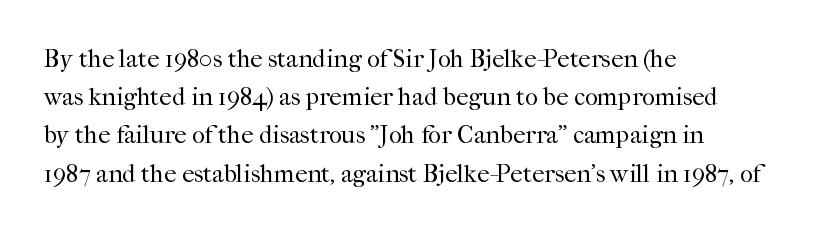
Q: Is the text bold? A: No.
Q: Is the text italic (slanted)? A: No, it is upright.
Q: Is the text underlined? A: No.
Q: How is the paragraph aligned? A: Left-aligned.
Q: Is the spacing between letters normal or unusually wide? A: Normal.
Q: Is the spacing between lines tight, normal or loose? A: Normal.
